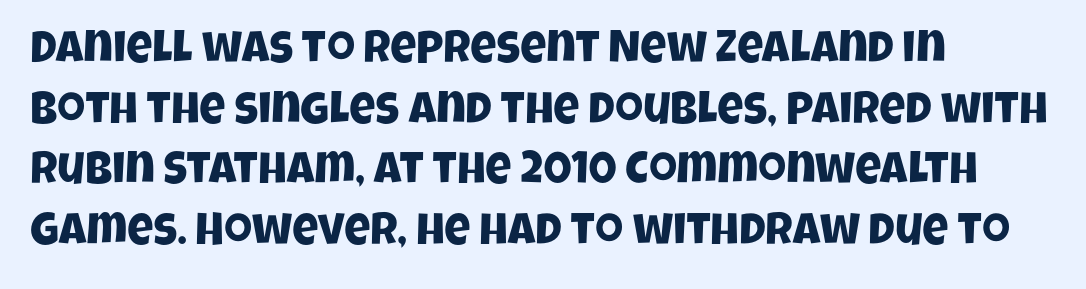
{"serif": "no", "width": "condensed", "stroke_contrast": "low", "x_height": "large", "monospaced": "no", "underline": "no", "align": "left", "line_spacing": "normal", "line_spacing_ratio": 1.35, "letter_spacing": "normal", "letter_spacing_em": 0.0, "glyph_px": 45}
